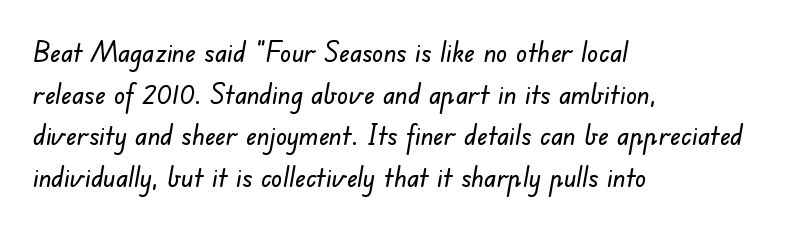
The image shows 28 px sans-serif type; set left-aligned, normal line spacing (1.49x), normal letter spacing, not underlined; low stroke contrast and a small x-height.
